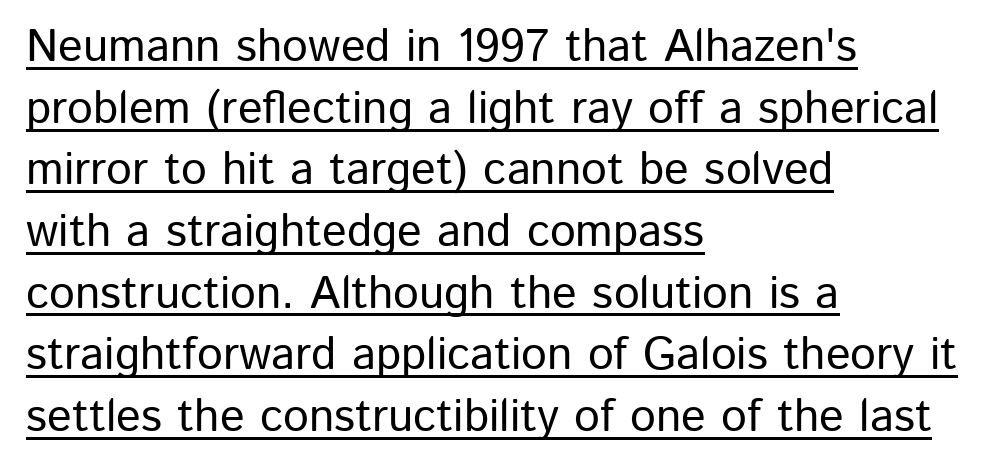
You can see a thin bar hugging the bottom of the glyphs. Honestly, the row spacing looks completely unremarkable. Serif or sans? Sans — the stroke terminals are bare. Tall strokes in this sample are plumb rather than angled.
